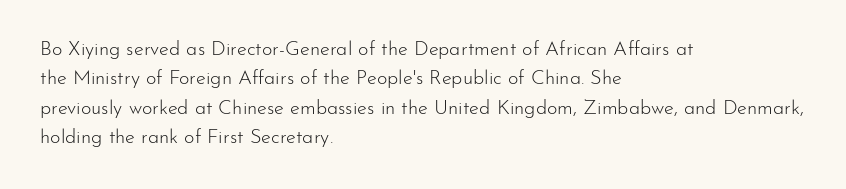
Look at the tracking — it's just the regular setting, nothing added. This sample keeps an unexceptional amount of space between lines. A typesetter would mark this as roman, not italic. Each row of text sits above clean, open space. Ink coverage per letter is moderate at most. This rendering uses left alignment, leaving the right contour irregular.
